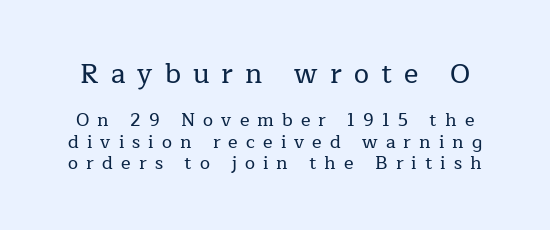
Q: Is the text italic (slanted)? A: No, it is upright.
Q: Is the text underlined? A: No.
Q: Is the spacing between letters normal or unusually wide? A: Unusually wide.
Q: Which block of text is set in a larger size, the first (top) or the second (bottom)? A: The first (top) one.
